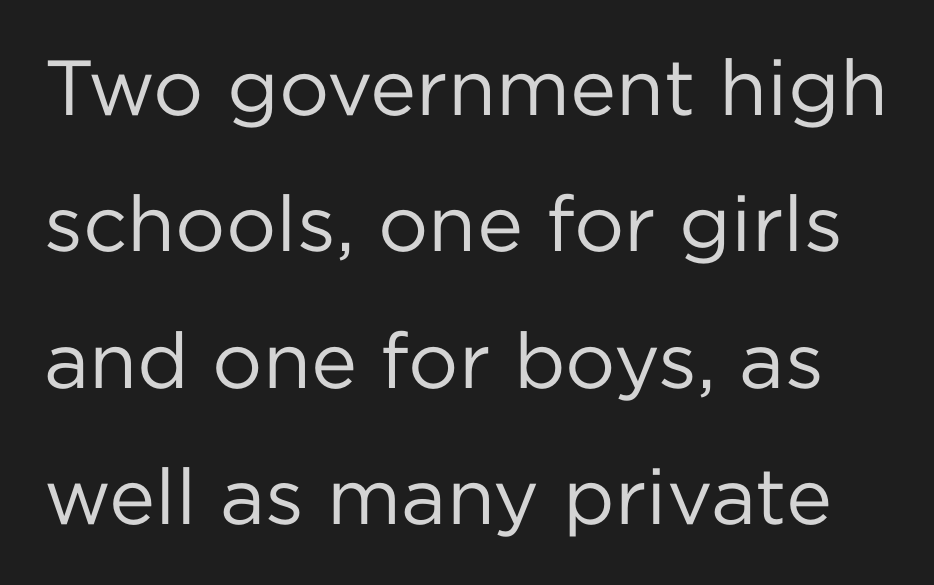
Plain, unruled lines of type. The rendering shows plain stroke endings on the letterforms — a sans-serif design. Each letter keeps its own natural width here, so spacing adapts to shape. Compared with typical body copy, the letter spacing here is the same. Is the stroke heavy? The answer is a plain regular-or-lighter. Unlike italic type, these characters show no tilt at all.
